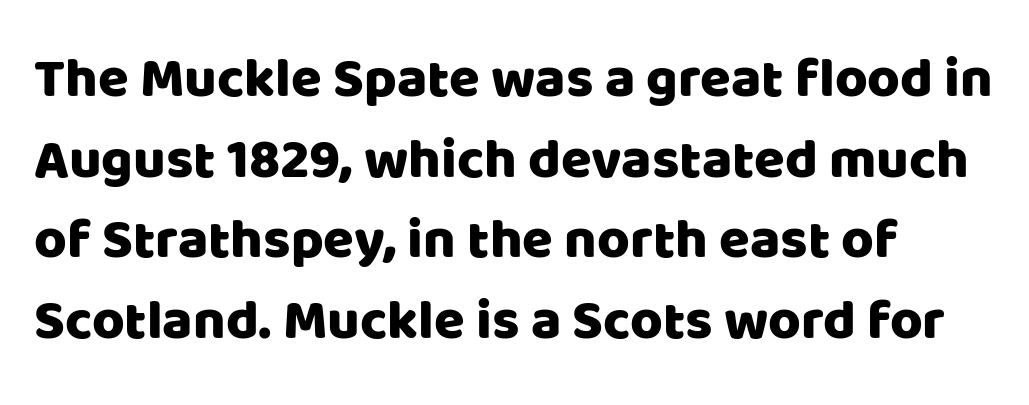
Q: Is the text italic (slanted)? A: No, it is upright.
Q: Is the typeface a serif or a sans-serif typeface? A: Sans-serif.
Q: Is the text underlined? A: No.
Q: How is the paragraph aligned? A: Left-aligned.
Q: Is the spacing between letters normal or unusually wide? A: Normal.
Q: Is the spacing between lines tight, normal or loose? A: Normal.
Q: Width (condensed, normal, or wide)? A: Normal.
Q: Stroke contrast? A: Low.
Q: x-height? A: Large.
Q: Monospaced? A: No.
